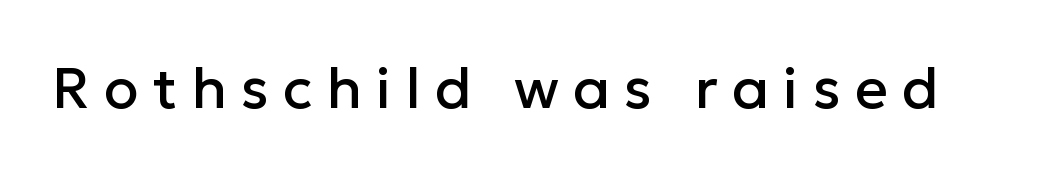
The type sits square on the baseline with zero lean. Unmarked baselines from the first word to the last. Stroke terminals: plain, sans-serif. Looks like regular typesetting: each glyph gets only the width it needs.
